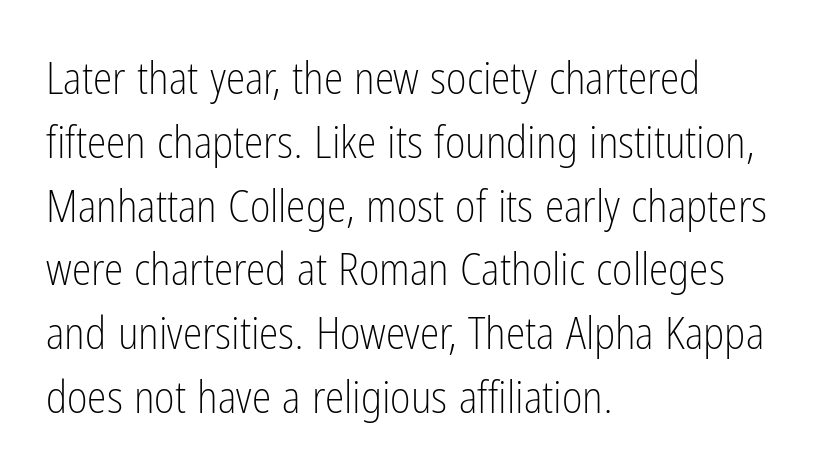
{"serif": "no", "italic": "no", "bold": "no", "weight": "light", "width": "condensed", "stroke_contrast": "low", "x_height": "medium", "monospaced": "no", "underline": "no", "align": "left", "line_spacing": "normal", "line_spacing_ratio": 1.45, "letter_spacing": "normal", "letter_spacing_em": 0.0, "glyph_px": 44}
